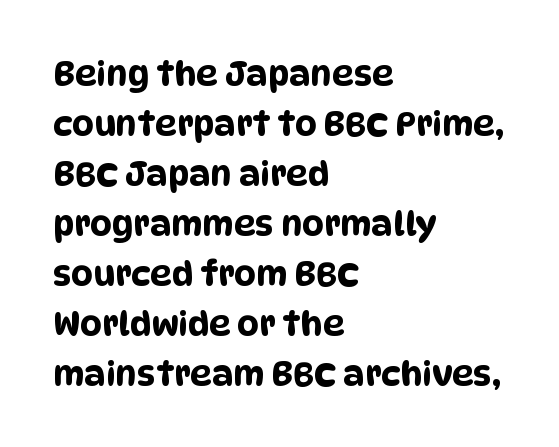
Q: Is the typeface a serif or a sans-serif typeface? A: Sans-serif.
Q: Is the text underlined? A: No.
Q: How is the paragraph aligned? A: Left-aligned.
Q: Is the spacing between letters normal or unusually wide? A: Normal.
Q: Is the spacing between lines tight, normal or loose? A: Normal.
Q: Width (condensed, normal, or wide)? A: Condensed.
Q: Stroke contrast? A: Low.
Q: x-height? A: Large.
Q: Monospaced? A: No.
